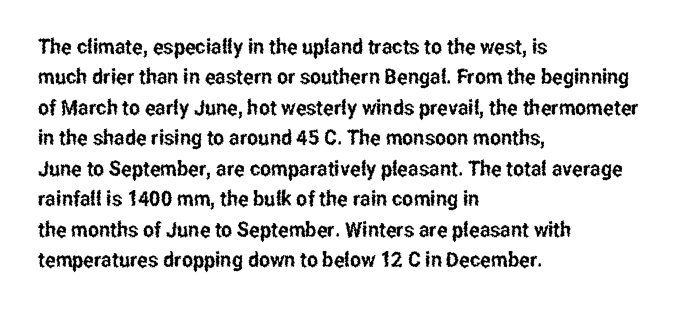
Q: Is the text italic (slanted)? A: No, it is upright.
Q: Is the text underlined? A: No.
Q: How is the paragraph aligned? A: Left-aligned.
Q: Is the spacing between letters normal or unusually wide? A: Normal.
Q: Is the spacing between lines tight, normal or loose? A: Normal.
